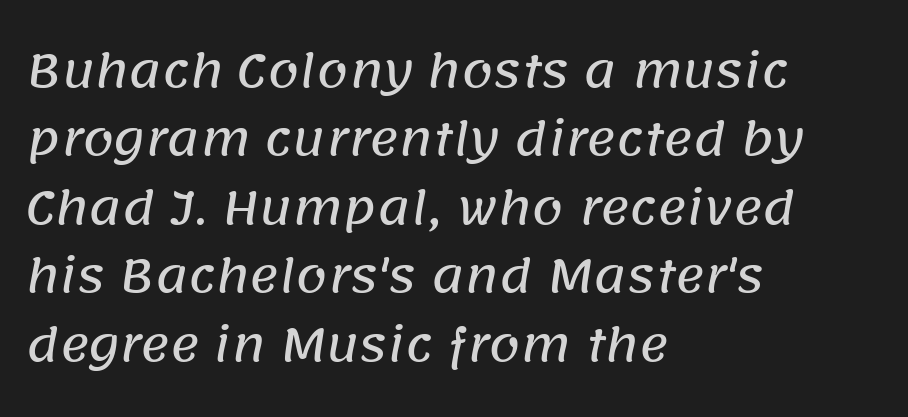
{"serif": "no", "width": "normal", "stroke_contrast": "low", "x_height": "large", "monospaced": "no", "underline": "no", "align": "left", "line_spacing": "normal", "line_spacing_ratio": 1.52, "letter_spacing": "normal", "letter_spacing_em": 0.0, "glyph_px": 45}
